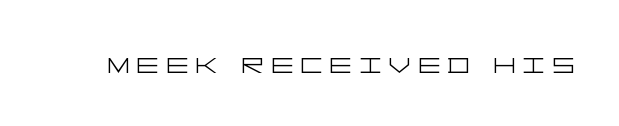
{"serif": "no", "italic": "no", "bold": "no", "weight": "light", "width": "wide", "stroke_contrast": "low", "x_height": "large", "underline": "no", "letter_spacing": "wide", "letter_spacing_em": 0.2, "glyph_px": 35}
